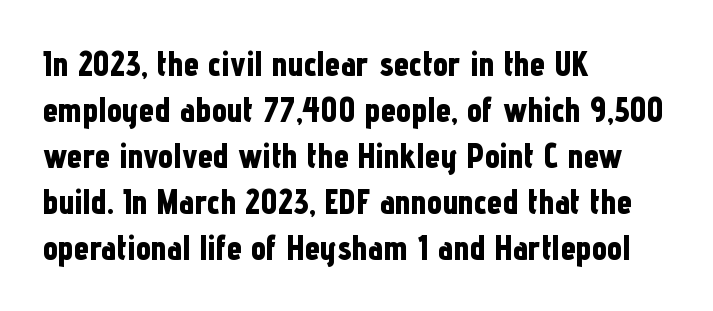
The image shows 34 px bold, condensed sans-serif type, upright; set left-aligned, normal line spacing (1.35x), normal letter spacing, not underlined; low stroke contrast and a medium x-height.
